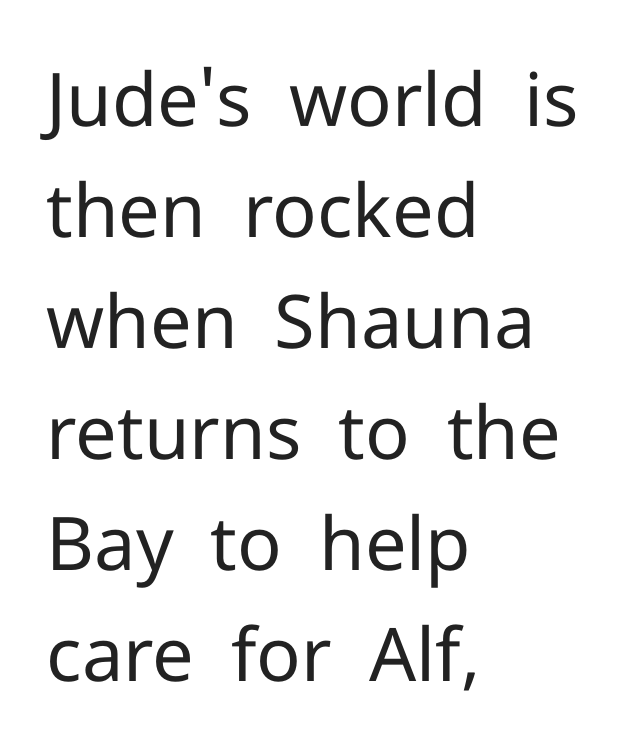
You could not count columns in this text — the font is proportionally spaced. Rows of type keep a routine distance in the vertical direction. No feet cap the strokes, marking this as sans-serif type. No letter is thick-stroked: the sample isn't bold.
